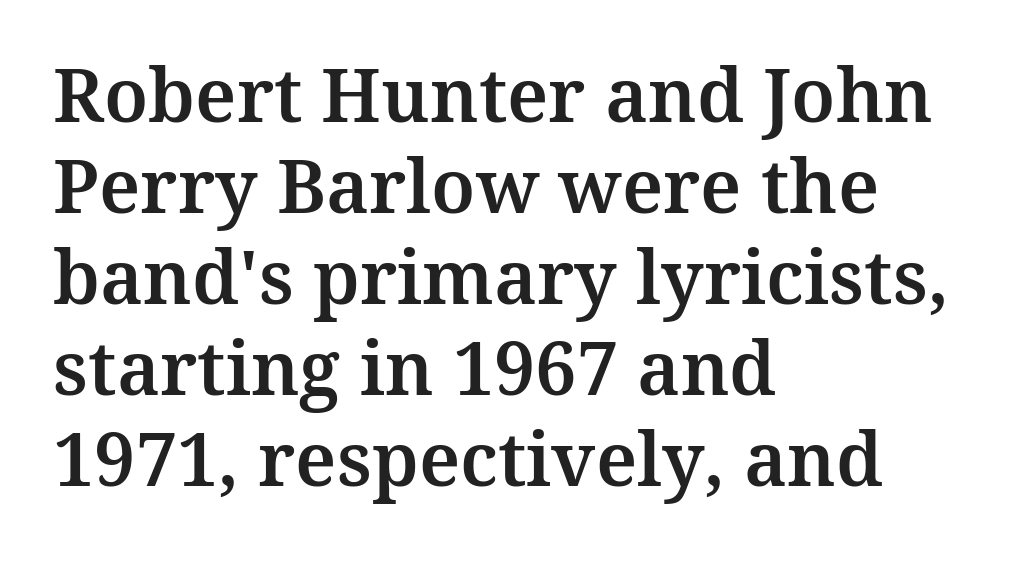
The image shows 74 px serif type, upright; set left-aligned, line spacing 1.23x, normal letter spacing, not underlined; medium stroke contrast and a medium x-height.
